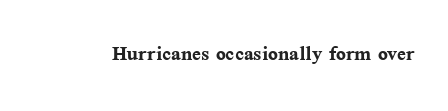
The image shows 26 px bold type, upright; set normal letter spacing, not underlined.
